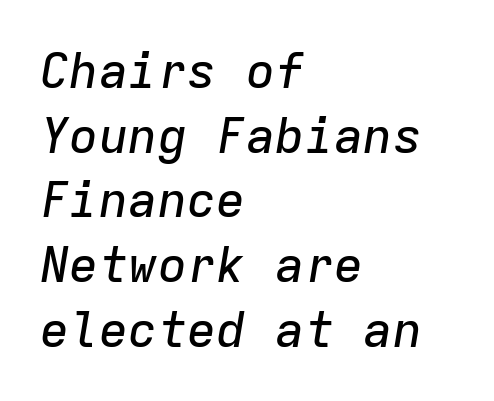
The image shows 49 px text type, italic (leaning right), monospaced; set left-aligned, normal line spacing (1.32x), normal letter spacing, not underlined; low stroke contrast and a medium x-height.
